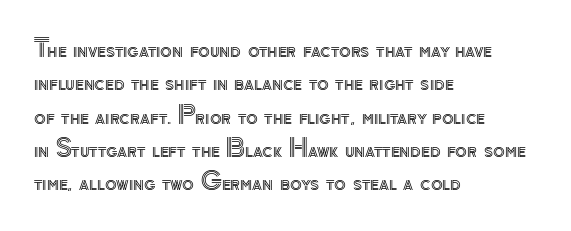
The image shows 24 px text type, upright; set left-aligned, normal line spacing (1.39x), normal letter spacing, not underlined.
